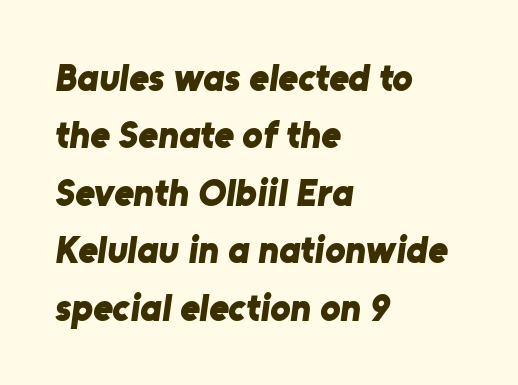
{"serif": "no", "bold": "yes", "weight": "bold", "width": "normal", "stroke_contrast": "low", "x_height": "medium", "monospaced": "no", "underline": "no", "align": "left", "line_spacing": "normal", "line_spacing_ratio": 1.51, "letter_spacing": "normal", "letter_spacing_em": 0.0, "glyph_px": 38}
